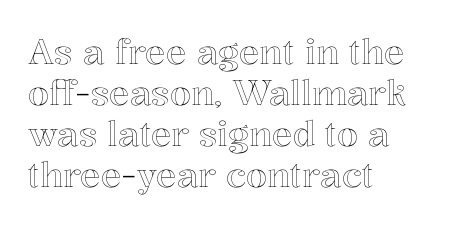
Every stem runs plumb, perpendicular to the baseline. In CSS terms this would be text-align: left. You could not count columns in this text — the font is proportionally spaced. Just letters on the line, the space beneath them empty. Short note: letters normally spaced.
